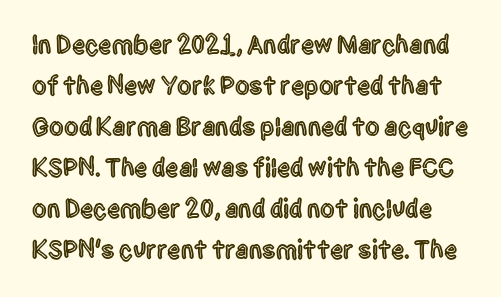
Interline gaps are of average width in this sample. Does extra space separate the letters? No, they use regular spacing. A clean baseline with only descenders dipping below it. Ordinary non-slanted type is in use.
